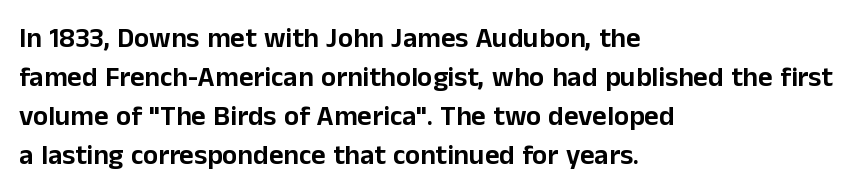
The specimen omits any rule beneath the text block's lines. The letters advance in unequal steps, a hallmark of proportional type. Between one letter and the next there's only the usual sliver of space. This is sans-serif lettering, the kind often seen on screens and signage. Horizontally, the lines are justified to the leading edge only. Posture: vertical.
